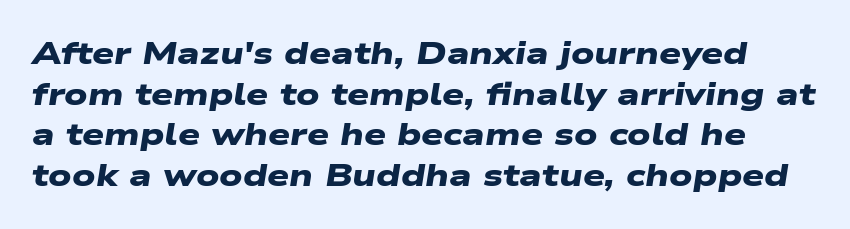
The image shows 31 px heavy, wide sans-serif type; set normal line spacing (1.31x), normal letter spacing, not underlined; low stroke contrast and a medium x-height.
